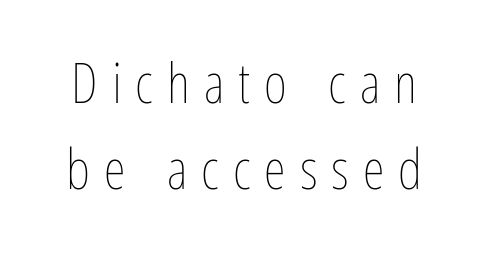
{"italic": "no", "bold": "no", "weight": "thin", "width": "condensed", "stroke_contrast": "low", "x_height": "medium", "monospaced": "no", "underline": "no", "line_spacing": "normal", "line_spacing_ratio": 1.54, "letter_spacing": "wide", "letter_spacing_em": 0.25, "glyph_px": 56}
